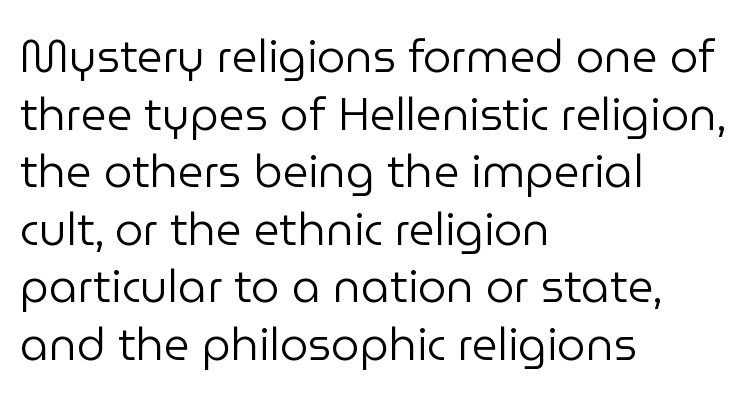
{"serif": "no", "italic": "no", "bold": "no", "weight": "regular", "width": "normal", "stroke_contrast": "low", "x_height": "medium", "monospaced": "no", "underline": "no", "align": "left", "line_spacing": "normal", "line_spacing_ratio": 1.28, "letter_spacing": "normal", "letter_spacing_em": 0.0, "glyph_px": 45}
